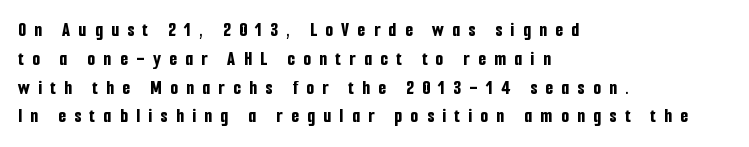
The image shows 20 px bold type, upright; set left-aligned, normal line spacing (1.44x), unusually wide letter spacing (+0.42 em), not underlined.
